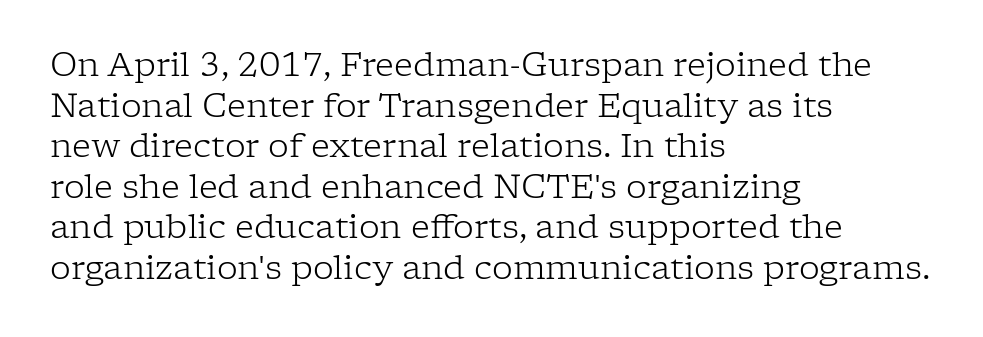
The image shows 33 px light serif type, upright; set left-aligned, line spacing 1.23x, normal letter spacing, not underlined; low stroke contrast and a medium x-height.
